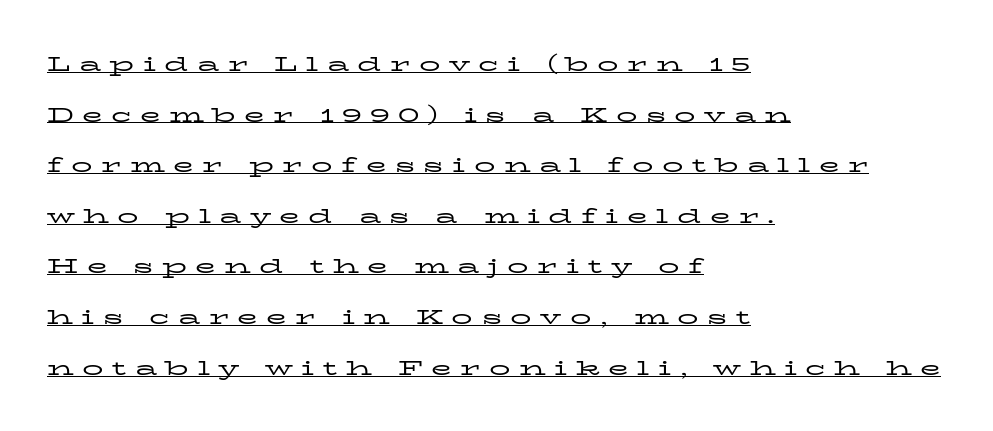
Q: Is the text bold? A: No.
Q: Is the text italic (slanted)? A: No, it is upright.
Q: Is the text underlined? A: Yes.
Q: How is the paragraph aligned? A: Left-aligned.
Q: Is the spacing between letters normal or unusually wide? A: Unusually wide.
Q: Is the spacing between lines tight, normal or loose? A: Loose.
